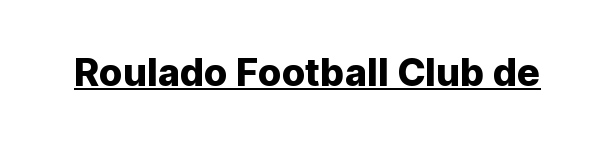
The image shows 38 px sans-serif type, upright; set normal letter spacing, underlined; low stroke contrast and a medium x-height.
